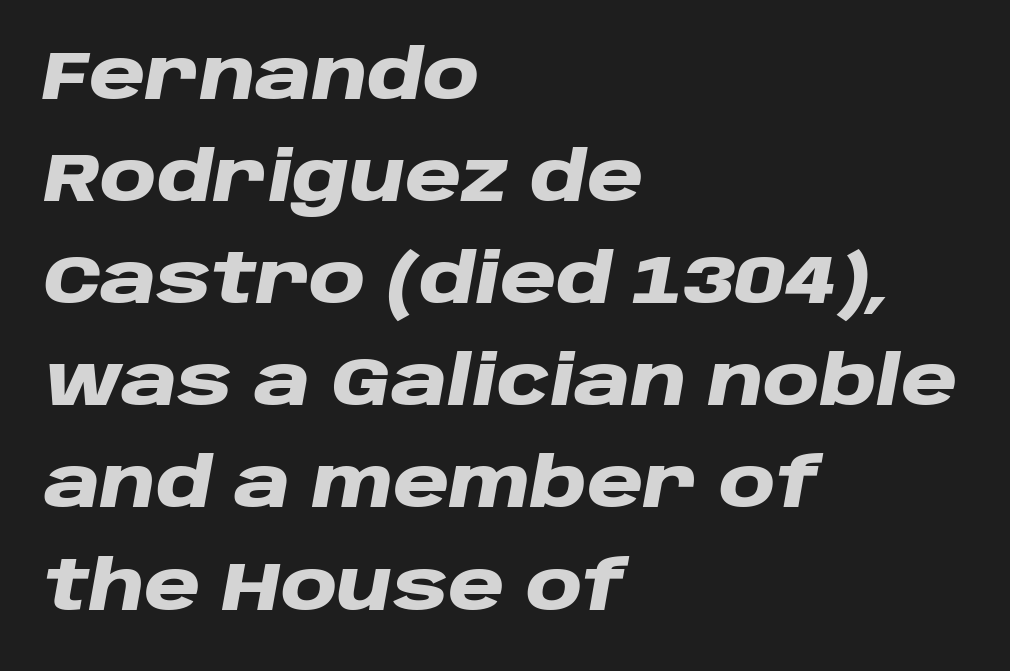
Q: Is the text bold? A: Yes.
Q: Is the text italic (slanted)? A: Yes, it leans right by about 10 degrees.
Q: Is the text underlined? A: No.
Q: How is the paragraph aligned? A: Left-aligned.
Q: Is the spacing between letters normal or unusually wide? A: Normal.
Q: Is the spacing between lines tight, normal or loose? A: Normal.
Q: Width (condensed, normal, or wide)? A: Wide.
Q: Stroke contrast? A: Low.
Q: x-height? A: Large.
Q: Monospaced? A: No.
